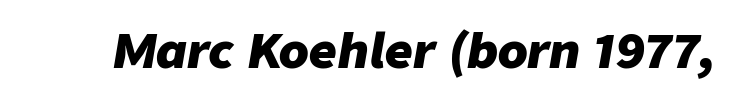
The passage shown is typed in a proportional face where columns would drift. Between one letter and the next there's only the usual sliver of space. The passage shown is emphatically bold. An italicized treatment has been applied to the whole sample. Descenders are the only things crossing below the line.
